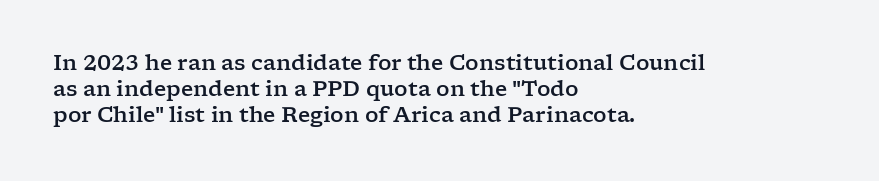
{"italic": "no", "underline": "no", "align": "left", "line_spacing": "normal", "line_spacing_ratio": 1.25, "letter_spacing": "normal", "letter_spacing_em": 0.0, "glyph_px": 21}
